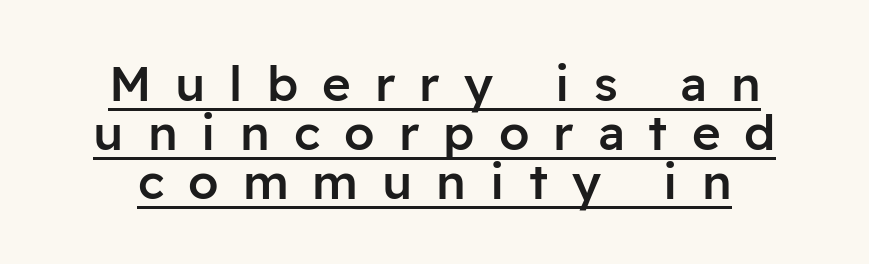
{"serif": "no", "italic": "no", "bold": "semi", "weight": "semibold", "width": "normal", "stroke_contrast": "low", "x_height": "medium", "monospaced": "no", "underline": "yes", "line_spacing": "tight", "line_spacing_ratio": 1.0, "letter_spacing": "wide", "letter_spacing_em": 0.49, "glyph_px": 49}
